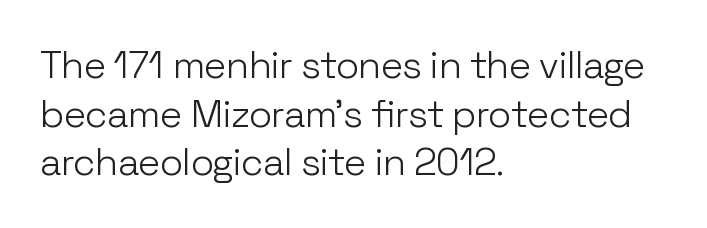
Which margin do the lines hug? The left one — the right edge is uneven. Each row of text sits above clean, open space. Type style note: lacks serifs. Every character sits straight up, as roman type does.
